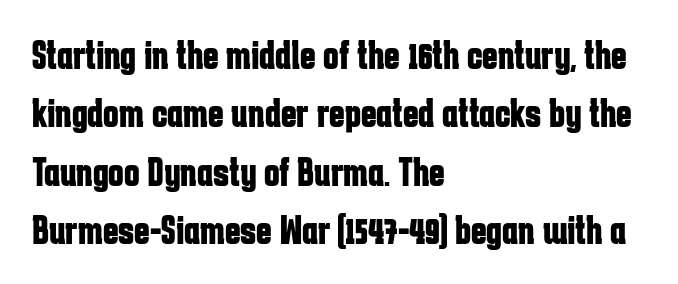
The image shows 42 px bold, condensed sans-serif type, upright; set left-aligned, normal line spacing (1.39x), normal letter spacing, not underlined; low stroke contrast and a medium x-height.
